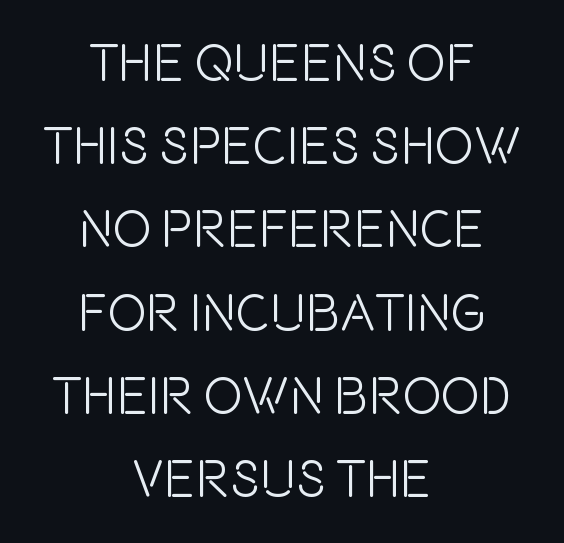
Characters remain perfectly vertical along every line. The rows are spaced the way most documents space them. Does extra space separate the letters? No, they use regular spacing. Type without underlining.
